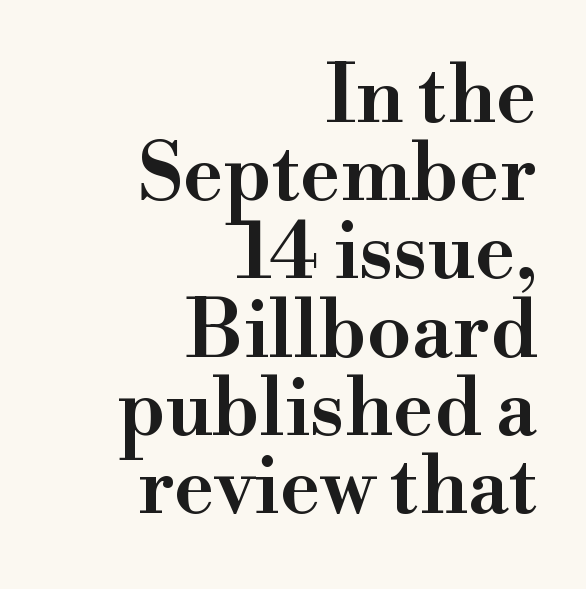
{"serif": "yes", "italic": "no", "bold": "semi", "weight": "semibold", "width": "normal", "stroke_contrast": "high", "x_height": "small", "monospaced": "no", "underline": "no", "align": "right", "line_spacing": "tight", "line_spacing_ratio": 0.99, "letter_spacing": "normal", "letter_spacing_em": 0.0, "glyph_px": 79}
